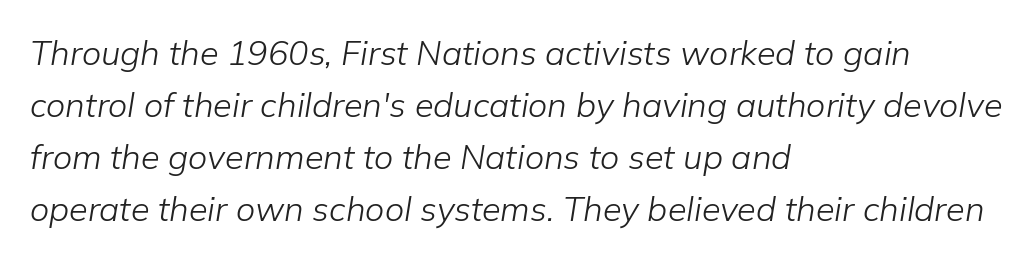
The image shows 34 px light type, italic (leaning right); set left-aligned, normal line spacing (1.53x), normal letter spacing, not underlined; low stroke contrast and a medium x-height.
